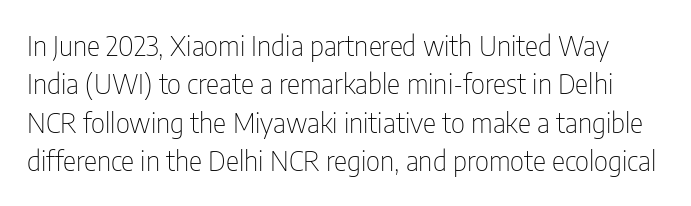
The image shows 28 px thin, condensed sans-serif type, upright; set normal line spacing (1.37x), normal letter spacing, not underlined; low stroke contrast and a medium x-height.
